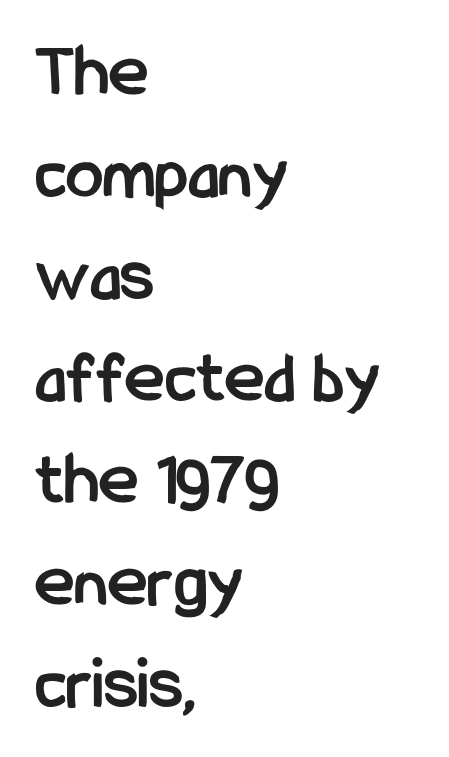
{"serif": "no", "italic": "no", "bold": "yes", "weight": "semibold", "width": "condensed", "stroke_contrast": "low", "x_height": "medium", "monospaced": "no", "underline": "no", "align": "left", "line_spacing": "normal", "line_spacing_ratio": 1.36, "letter_spacing": "normal", "letter_spacing_em": 0.0, "glyph_px": 75}
